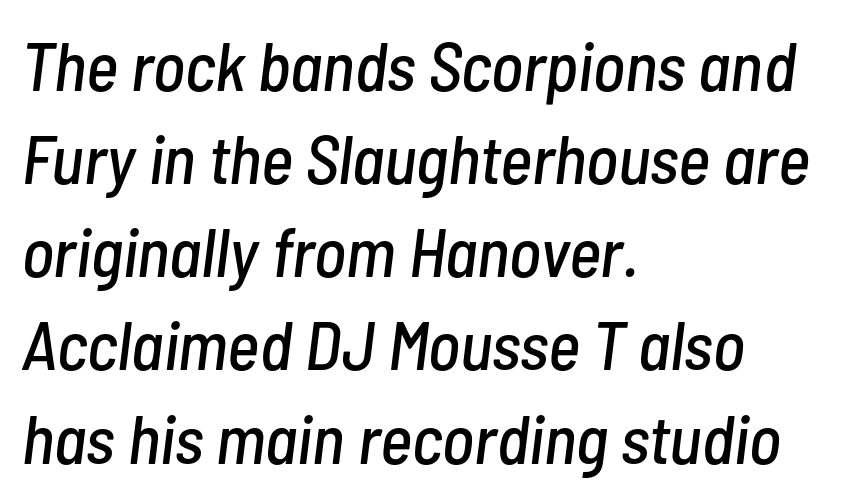
Q: Is the text italic (slanted)? A: Yes, it leans right by about 7 degrees.
Q: Is the text underlined? A: No.
Q: How is the paragraph aligned? A: Left-aligned.
Q: Is the spacing between letters normal or unusually wide? A: Normal.
Q: Is the spacing between lines tight, normal or loose? A: Normal.
Q: Width (condensed, normal, or wide)? A: Condensed.
Q: Stroke contrast? A: Low.
Q: x-height? A: Medium.
Q: Monospaced? A: No.
